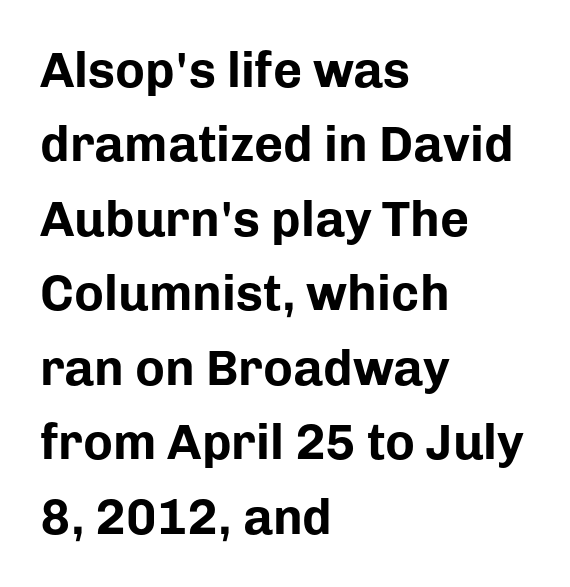
Default kerning and tracking; the words read as compact shapes. To sum up the face: it is a sans, with no serifs. The passage shown is typed in a proportional face where columns would drift. These lines sit exactly where default settings would place them.
